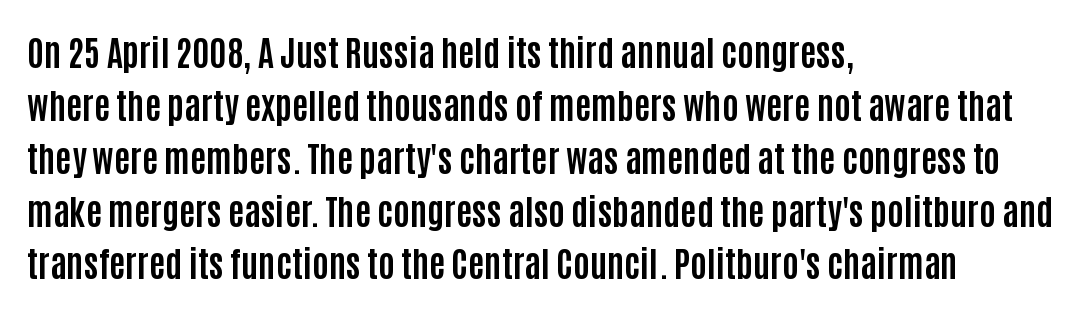
Q: Is the text bold? A: Yes.
Q: Is the text italic (slanted)? A: No, it is upright.
Q: Is the typeface a serif or a sans-serif typeface? A: Sans-serif.
Q: Is the text underlined? A: No.
Q: How is the paragraph aligned? A: Left-aligned.
Q: Is the spacing between letters normal or unusually wide? A: Normal.
Q: Is the spacing between lines tight, normal or loose? A: Normal.
Q: Width (condensed, normal, or wide)? A: Condensed.
Q: Stroke contrast? A: Low.
Q: x-height? A: Large.
Q: Monospaced? A: No.
